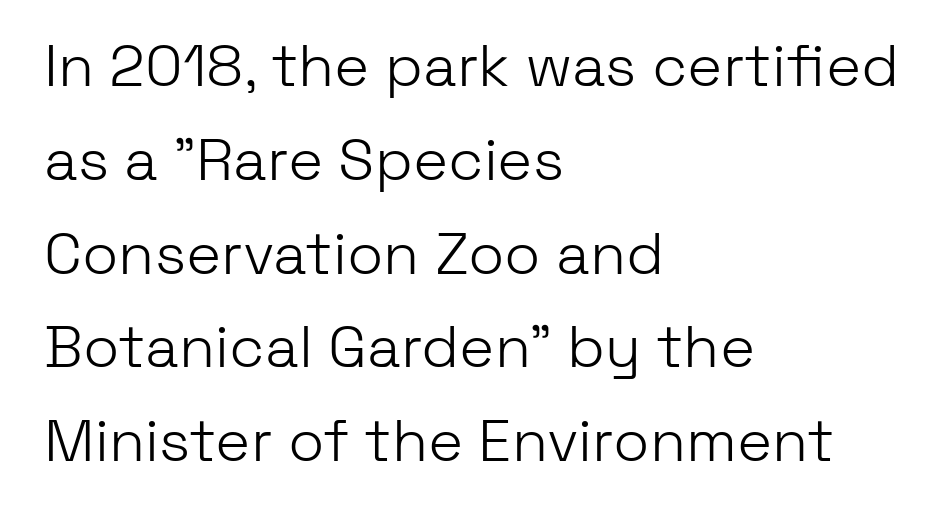
The image shows 59 px light sans-serif type, upright; set left-aligned, normal line spacing (1.59x), normal letter spacing, not underlined; low stroke contrast and a medium x-height.
